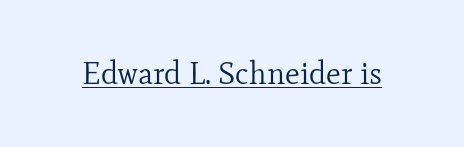
The image shows 31 px regular-weight serif type, upright; set normal letter spacing, underlined; low stroke contrast and a small x-height.
